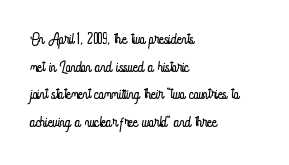
Q: Is the text bold? A: No.
Q: Is the text underlined? A: No.
Q: How is the paragraph aligned? A: Left-aligned.
Q: Is the spacing between letters normal or unusually wide? A: Normal.
Q: Is the spacing between lines tight, normal or loose? A: Normal.
